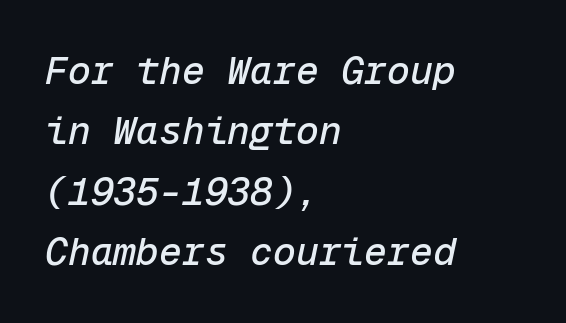
The image shows 38 px text type, italic (leaning right), monospaced; set left-aligned, normal line spacing (1.59x), normal letter spacing, not underlined; low stroke contrast and a medium x-height.
